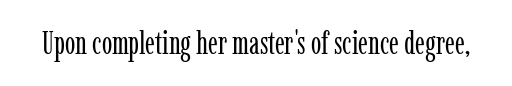
The image shows 31 px regular-weight, condensed serif type, upright; set normal letter spacing, not underlined; low stroke contrast and a medium x-height.
